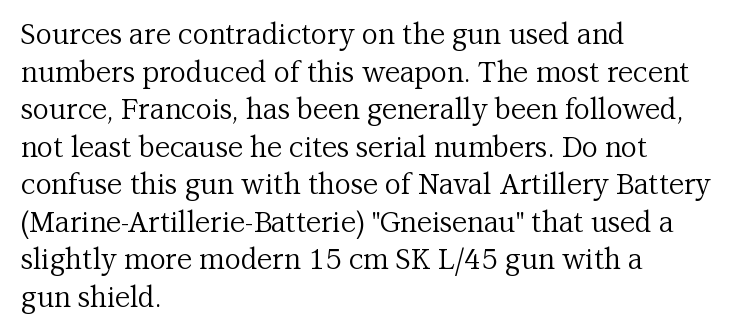
Q: Is the text bold? A: No.
Q: Is the text italic (slanted)? A: No, it is upright.
Q: Is the typeface a serif or a sans-serif typeface? A: Serif.
Q: Is the text underlined? A: No.
Q: How is the paragraph aligned? A: Left-aligned.
Q: Is the spacing between letters normal or unusually wide? A: Normal.
Q: Is the spacing between lines tight, normal or loose? A: Normal.
Q: Width (condensed, normal, or wide)? A: Normal.
Q: Stroke contrast? A: Medium.
Q: x-height? A: Medium.
Q: Monospaced? A: No.
